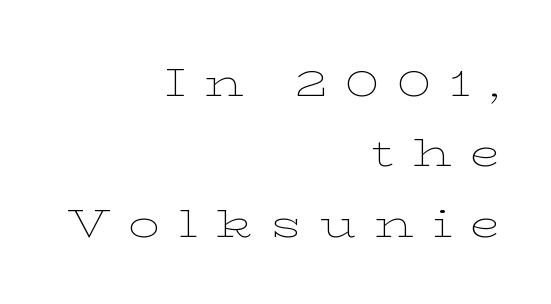
{"serif": "yes", "italic": "no", "bold": "no", "weight": "thin", "width": "wide", "stroke_contrast": "low", "x_height": "medium", "monospaced": "no", "underline": "no", "align": "right", "line_spacing_ratio": 1.76, "letter_spacing": "wide", "letter_spacing_em": 0.46, "glyph_px": 40}
